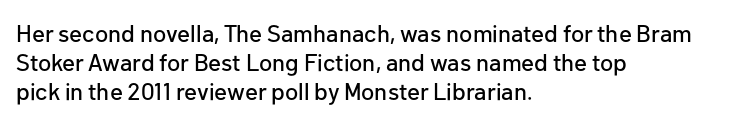
Q: Is the text italic (slanted)? A: No, it is upright.
Q: Is the text underlined? A: No.
Q: How is the paragraph aligned? A: Left-aligned.
Q: Is the spacing between letters normal or unusually wide? A: Normal.
